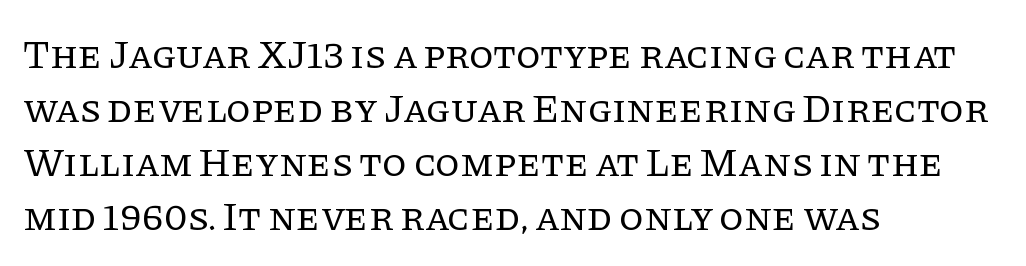
{"serif": "yes", "italic": "no", "bold": "no", "weight": "regular", "width": "normal", "stroke_contrast": "low", "x_height": "large", "monospaced": "no", "underline": "no", "align": "left", "line_spacing": "normal", "line_spacing_ratio": 1.35, "letter_spacing": "normal", "letter_spacing_em": 0.0, "glyph_px": 40}
